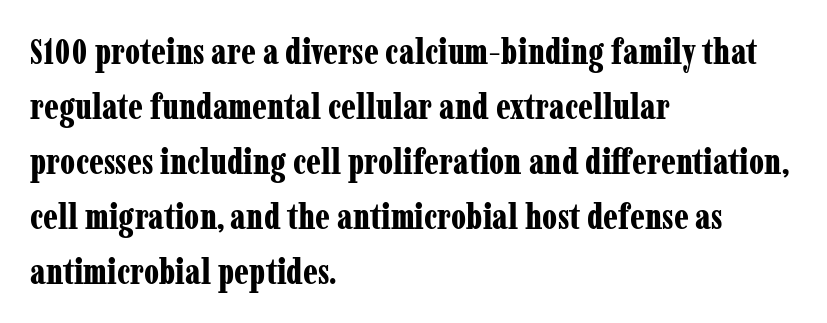
Q: Is the text bold? A: Yes.
Q: Is the text italic (slanted)? A: No, it is upright.
Q: Is the typeface a serif or a sans-serif typeface? A: Serif.
Q: Is the text underlined? A: No.
Q: How is the paragraph aligned? A: Left-aligned.
Q: Is the spacing between letters normal or unusually wide? A: Normal.
Q: Is the spacing between lines tight, normal or loose? A: Normal.
Q: Width (condensed, normal, or wide)? A: Condensed.
Q: Stroke contrast? A: Low.
Q: x-height? A: Medium.
Q: Monospaced? A: No.
